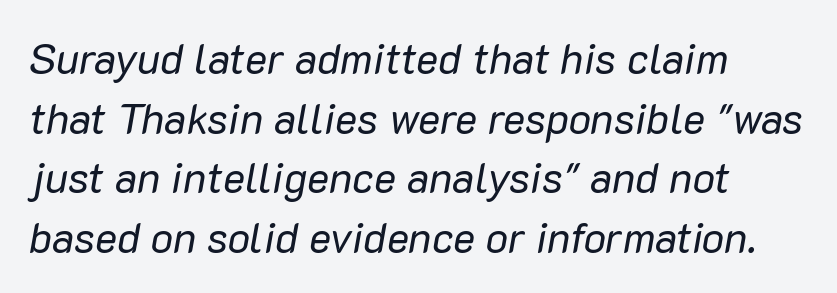
Q: Is the text bold? A: No.
Q: Is the text italic (slanted)? A: Yes, it leans right by about 10 degrees.
Q: Is the text underlined? A: No.
Q: How is the paragraph aligned? A: Left-aligned.
Q: Is the spacing between letters normal or unusually wide? A: Normal.
Q: Is the spacing between lines tight, normal or loose? A: Normal.
Q: Width (condensed, normal, or wide)? A: Normal.
Q: Stroke contrast? A: Low.
Q: x-height? A: Medium.
Q: Monospaced? A: No.
